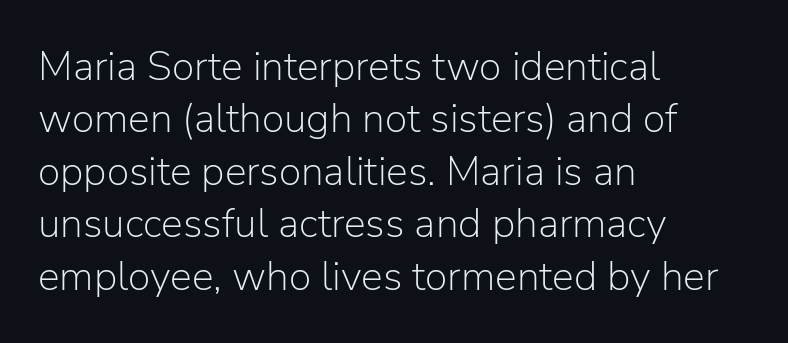
Tracking here is standard; glyphs follow each other at the usual distance. Plain, unruled lines of type. A normal amount of white space separates one row of letters from the next. If you drew a ruler down the left edge, every line would touch it.
